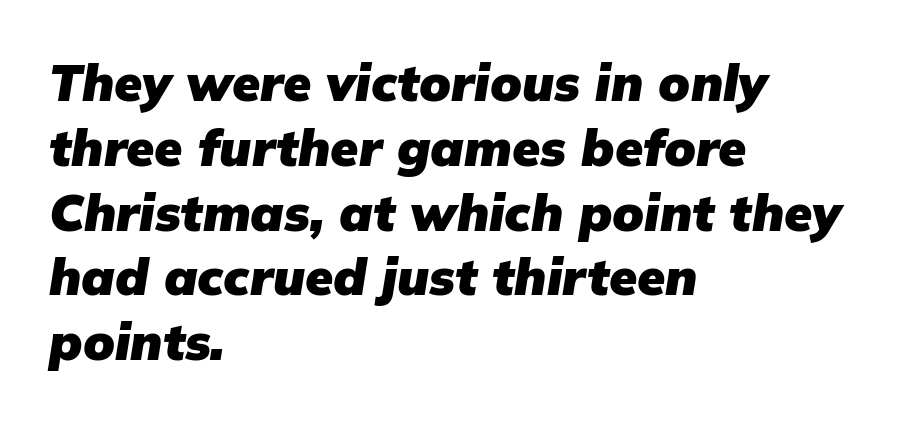
The image shows 51 px heavy type, italic (leaning right); set left-aligned, normal line spacing (1.27x), normal letter spacing, not underlined; low stroke contrast and a medium x-height.
